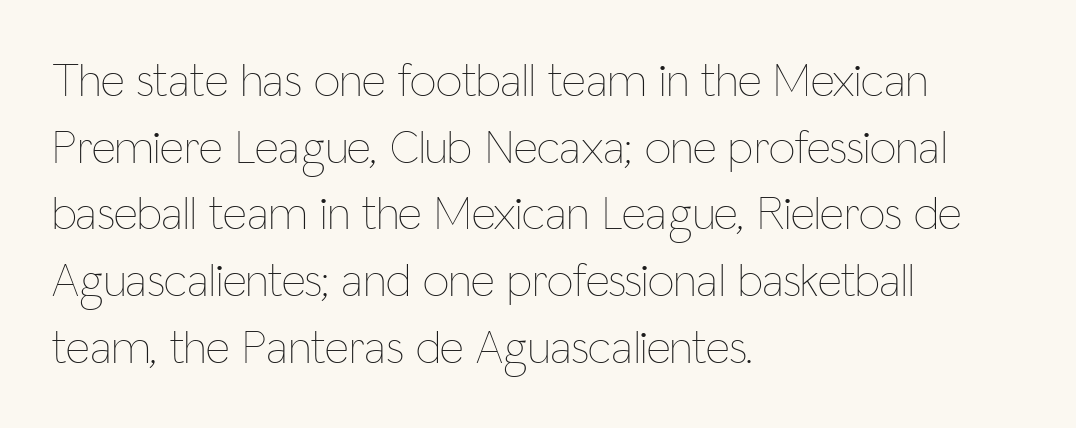
Stroke thickness stays within the range of a standard reading face or lighter. Whoever set this chose a conventional vertical rhythm. A bare baseline throughout the passage. Is the letter spacing exaggerated? No — it looks like the ordinary default. A typesetter would call this proportional, since set widths differ per character.
